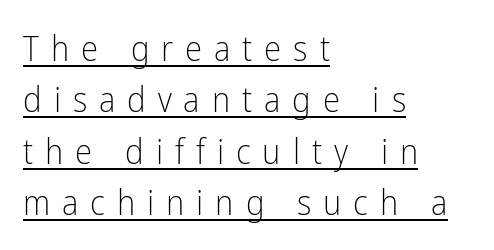
Q: Is the text bold? A: No.
Q: Is the text italic (slanted)? A: No, it is upright.
Q: Is the typeface a serif or a sans-serif typeface? A: Sans-serif.
Q: Is the text underlined? A: Yes.
Q: How is the paragraph aligned? A: Left-aligned.
Q: Is the spacing between letters normal or unusually wide? A: Unusually wide.
Q: Is the spacing between lines tight, normal or loose? A: Normal.
Q: Width (condensed, normal, or wide)? A: Condensed.
Q: Stroke contrast? A: Low.
Q: x-height? A: Medium.
Q: Monospaced? A: No.
